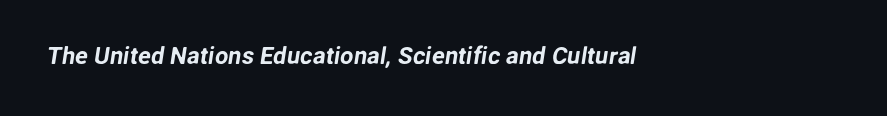
Q: Is the text underlined? A: No.
Q: How is the paragraph aligned? A: Left-aligned.
Q: Is the spacing between letters normal or unusually wide? A: Normal.
